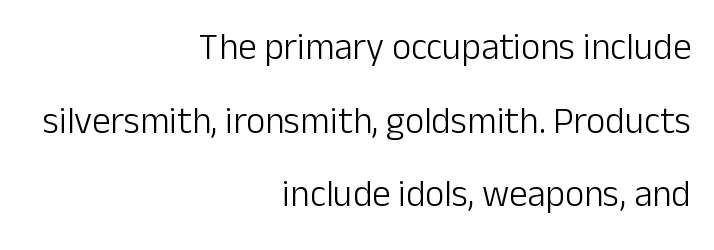
The image shows 37 px light sans-serif type, upright; set right-aligned, loose line spacing (1.99x), normal letter spacing, not underlined; low stroke contrast and a medium x-height.
